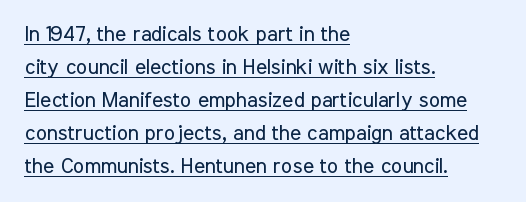
{"italic": "no", "bold": "no", "underline": "yes", "align": "left", "line_spacing": "normal", "line_spacing_ratio": 1.57, "letter_spacing": "normal", "letter_spacing_em": 0.0, "glyph_px": 21}
